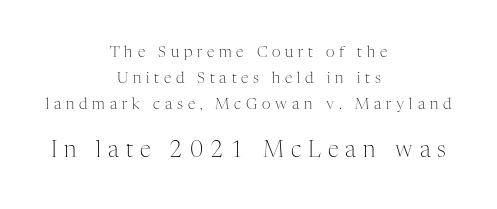
The image shows 22 px text type, upright; set centered, line spacing 1.73x, unusually wide letter spacing (+0.32 em), not underlined; the second (bottom) block is 1.47x larger.
